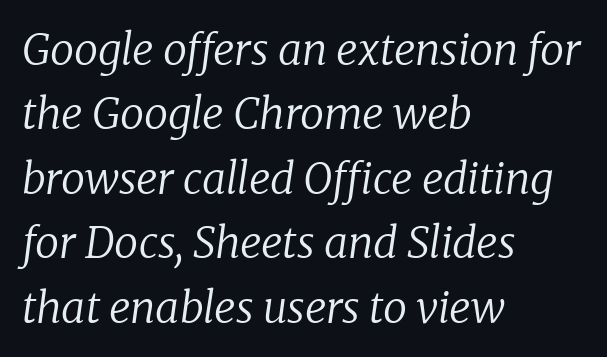
The letters look calm and open, with moderate or lighter stems. Looking at the ascenders, they clearly lean. A typesetter would call this zero additional tracking. Note the varied advance widths — an 'i' is clearly narrower than an 'm'. Underlining? Definitely not there.
